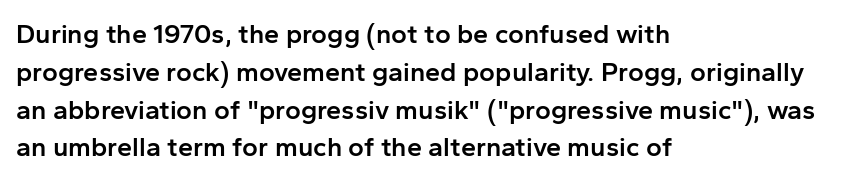
{"italic": "no", "bold": "semi", "underline": "no", "align": "left", "line_spacing": "normal", "line_spacing_ratio": 1.4, "letter_spacing": "normal", "letter_spacing_em": 0.0, "glyph_px": 27}
